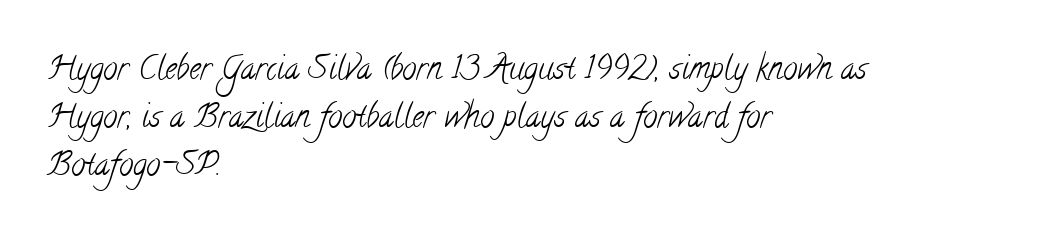
The image shows 32 px light, condensed type; set left-aligned, normal line spacing (1.5x), normal letter spacing, not underlined; low stroke contrast and a small x-height.
